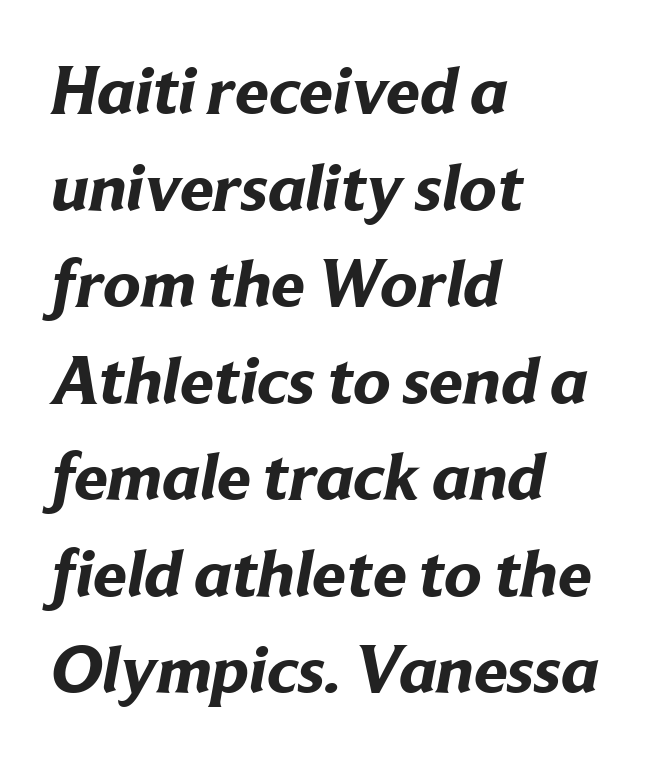
The image shows 68 px bold sans-serif type; set left-aligned, normal line spacing (1.42x), normal letter spacing, not underlined; low stroke contrast and a medium x-height.
